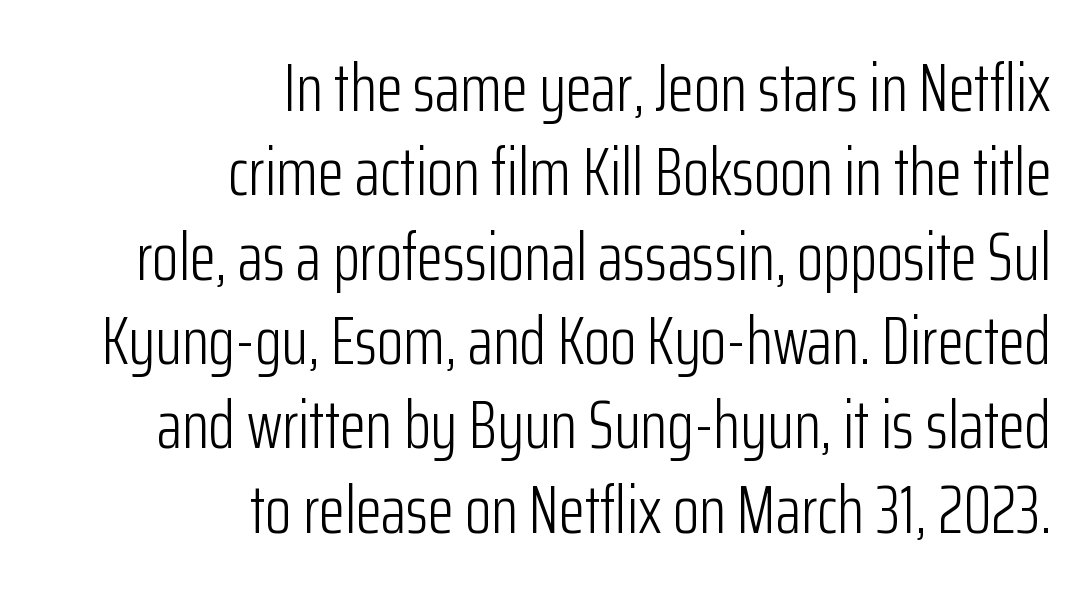
The image shows 68 px light, condensed sans-serif type, upright; set right-aligned, line spacing 1.24x, normal letter spacing, not underlined; low stroke contrast and a medium x-height.
